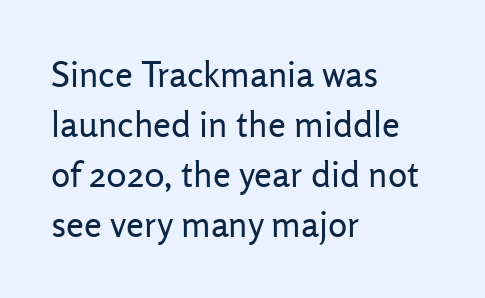
Q: Is the text bold? A: No.
Q: Is the text italic (slanted)? A: No, it is upright.
Q: Is the typeface a serif or a sans-serif typeface? A: Sans-serif.
Q: Is the text underlined? A: No.
Q: How is the paragraph aligned? A: Left-aligned.
Q: Is the spacing between letters normal or unusually wide? A: Normal.
Q: Is the spacing between lines tight, normal or loose? A: Normal.
Q: Width (condensed, normal, or wide)? A: Normal.
Q: Stroke contrast? A: Low.
Q: x-height? A: Medium.
Q: Monospaced? A: No.
